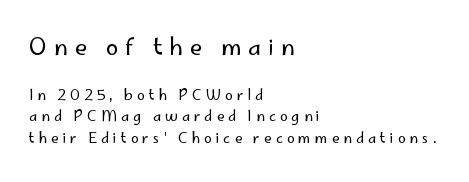
The image shows 23 px text type, upright; set left-aligned, normal line spacing (1.57x), unusually wide letter spacing (+0.29 em), not underlined; the first (top) block is 1.64x larger.
